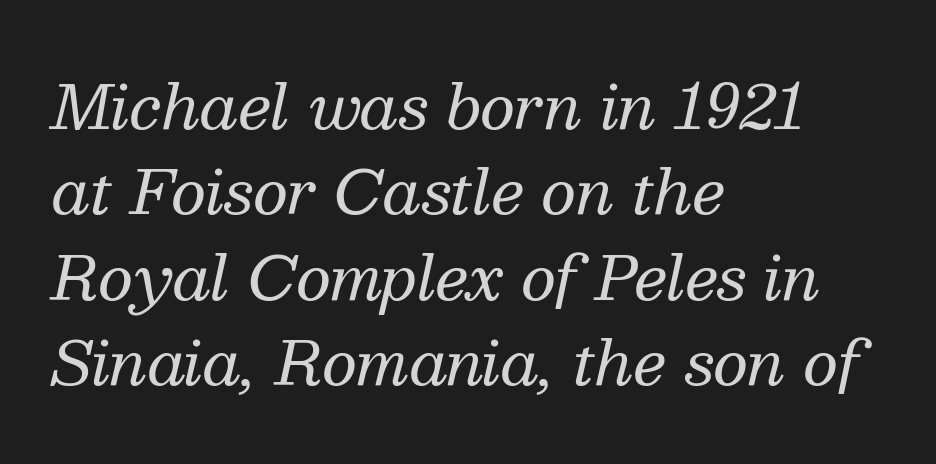
Q: Is the text bold? A: No.
Q: Is the text italic (slanted)? A: Yes, it leans right by about 13 degrees.
Q: Is the typeface a serif or a sans-serif typeface? A: Serif.
Q: Is the text underlined? A: No.
Q: How is the paragraph aligned? A: Left-aligned.
Q: Is the spacing between letters normal or unusually wide? A: Normal.
Q: Is the spacing between lines tight, normal or loose? A: Normal.
Q: Width (condensed, normal, or wide)? A: Normal.
Q: Stroke contrast? A: Medium.
Q: x-height? A: Medium.
Q: Monospaced? A: No.
